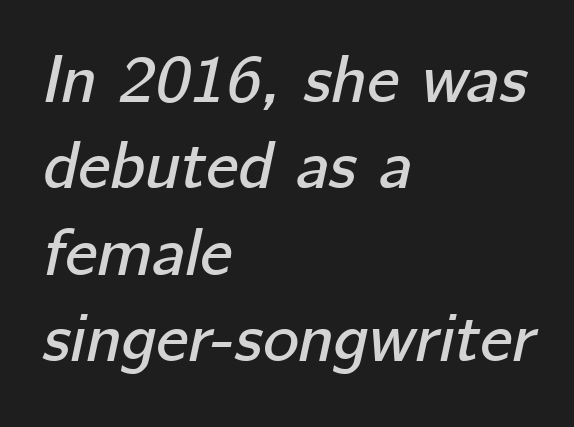
Q: Is the text italic (slanted)? A: Yes, it leans right by about 12 degrees.
Q: Is the text underlined? A: No.
Q: How is the paragraph aligned? A: Left-aligned.
Q: Is the spacing between letters normal or unusually wide? A: Normal.
Q: Is the spacing between lines tight, normal or loose? A: Normal.
Q: Width (condensed, normal, or wide)? A: Normal.
Q: Stroke contrast? A: Low.
Q: x-height? A: Medium.
Q: Monospaced? A: No.
